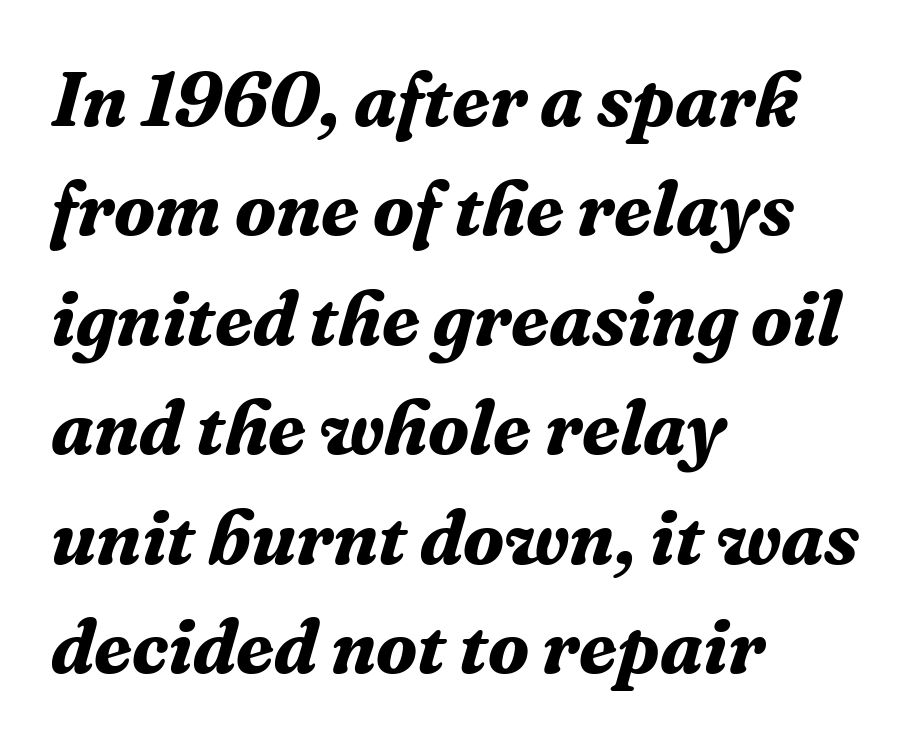
Glyph-to-glyph distance matches everyday printed text. The typesetting leans heavy: a genuine bold. Spacing verdict: proportional, widths tailored to each character. This is serif lettering, the kind often seen in printed books. Typeset ragged right — the left edge is the straight one.
